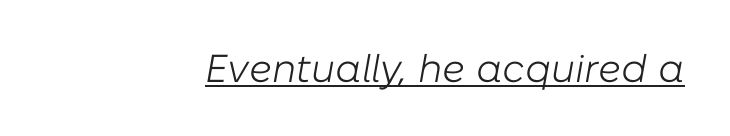
The image shows 39 px light type, italic (leaning right); set normal letter spacing, underlined; low stroke contrast and a medium x-height.
